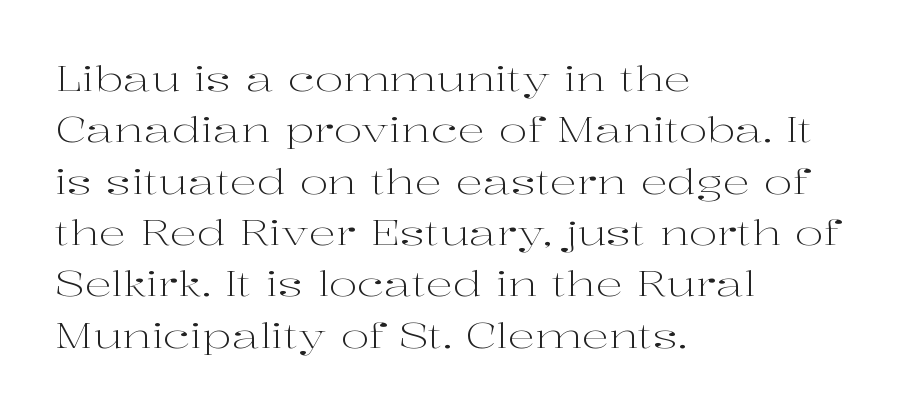
{"serif": "yes", "italic": "no", "bold": "no", "weight": "light", "width": "wide", "stroke_contrast": "high", "x_height": "medium", "monospaced": "no", "underline": "no", "align": "left", "line_spacing": "normal", "line_spacing_ratio": 1.51, "letter_spacing": "normal", "letter_spacing_em": 0.0, "glyph_px": 34}
